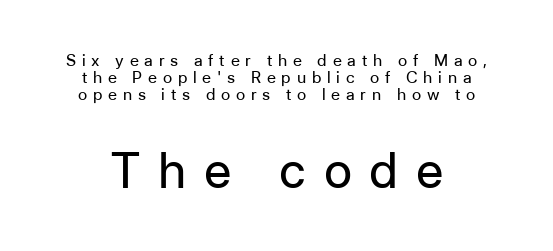
The image shows 49 px regular-weight sans-serif type, upright; set tight line spacing (1.06x), unusually wide letter spacing (+0.36 em), not underlined; the second (bottom) block is 3.06x larger; low stroke contrast and a medium x-height.
